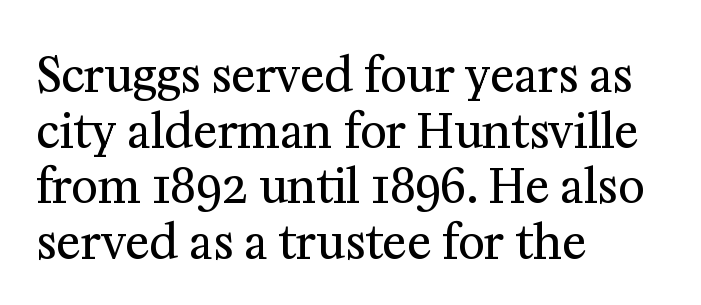
The image shows 46 px regular-weight serif type, upright; set left-aligned, line spacing 1.21x, normal letter spacing, not underlined; medium stroke contrast and a medium x-height.
